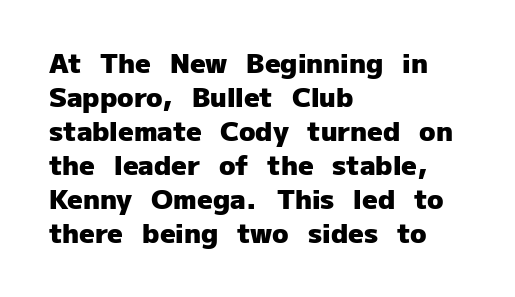
Does the weight exceed regular? Yes, all the way to bold. Short note: letters normally spaced. The space beneath each line is pristine and unruled. The typesetter chose a ragged-right arrangement here. Posture: vertical. The passage shown stacks its lines at a standard gap.
